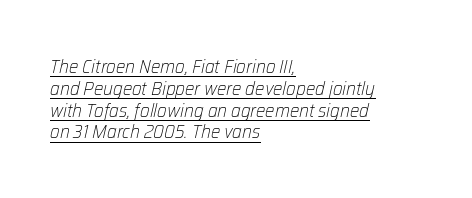
{"italic": "yes", "lean": "right", "slant_degrees": 12, "bold": "no", "underline": "yes", "align": "left", "line_spacing": "tight", "line_spacing_ratio": 1.09, "letter_spacing": "normal", "letter_spacing_em": 0.0, "glyph_px": 20}
